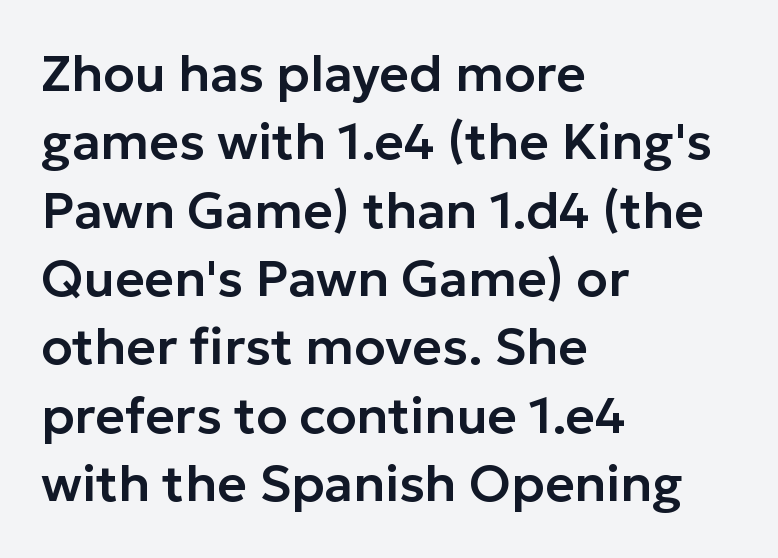
{"serif": "no", "italic": "no", "width": "normal", "stroke_contrast": "low", "x_height": "medium", "monospaced": "no", "underline": "no", "align": "left", "line_spacing": "normal", "line_spacing_ratio": 1.34, "letter_spacing": "normal", "letter_spacing_em": 0.0, "glyph_px": 51}
